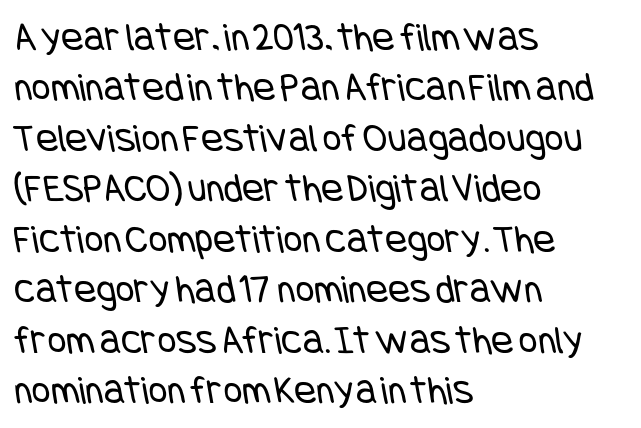
Q: Is the text bold? A: No.
Q: Is the typeface a serif or a sans-serif typeface? A: Sans-serif.
Q: Is the text underlined? A: No.
Q: How is the paragraph aligned? A: Left-aligned.
Q: Is the spacing between letters normal or unusually wide? A: Normal.
Q: Width (condensed, normal, or wide)? A: Condensed.
Q: Stroke contrast? A: Low.
Q: x-height? A: Large.
